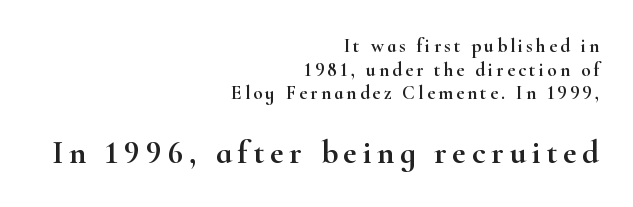
The image shows 33 px wide serif type, upright; set right-aligned, normal line spacing (1.25x), not underlined; the second (bottom) block is 1.74x larger; high stroke contrast and a small x-height.
